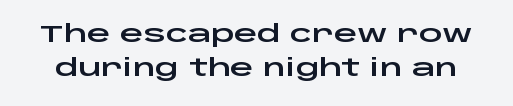
The image shows 23 px text type, upright; set normal line spacing (1.5x), normal letter spacing, not underlined.
